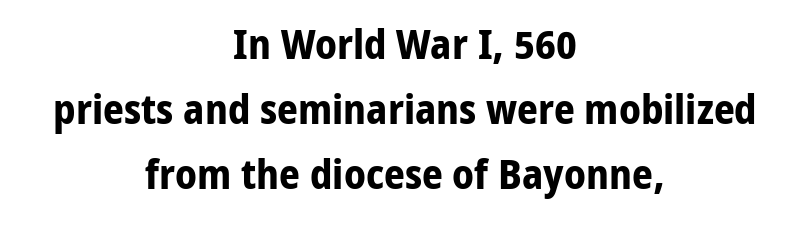
{"serif": "no", "italic": "no", "bold": "yes", "weight": "bold", "width": "normal", "stroke_contrast": "low", "x_height": "medium", "monospaced": "no", "underline": "no", "align": "center", "line_spacing": "normal", "line_spacing_ratio": 1.58, "letter_spacing": "normal", "letter_spacing_em": 0.0, "glyph_px": 41}
